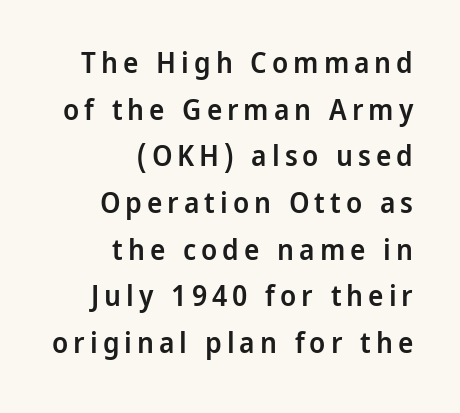
{"serif": "no", "italic": "no", "bold": "semi", "weight": "semibold", "width": "normal", "stroke_contrast": "low", "x_height": "medium", "monospaced": "no", "underline": "no", "align": "right", "line_spacing": "normal", "line_spacing_ratio": 1.61, "glyph_px": 29}
